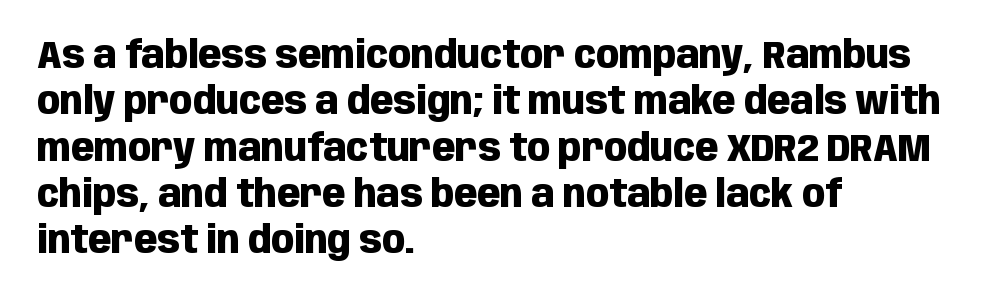
{"serif": "no", "italic": "no", "bold": "yes", "weight": "heavy", "width": "condensed", "stroke_contrast": "low", "x_height": "large", "monospaced": "no", "underline": "no", "align": "left", "line_spacing_ratio": 1.22, "letter_spacing": "normal", "letter_spacing_em": 0.0, "glyph_px": 38}
